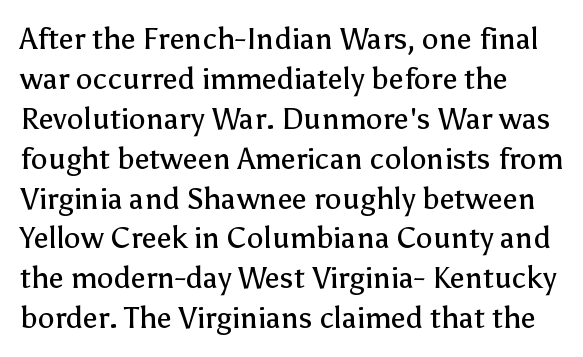
{"serif": "no", "italic": "no", "bold": "no", "weight": "regular", "width": "normal", "stroke_contrast": "low", "x_height": "medium", "monospaced": "no", "underline": "no", "align": "left", "line_spacing": "normal", "line_spacing_ratio": 1.33, "letter_spacing": "normal", "letter_spacing_em": 0.0, "glyph_px": 30}
